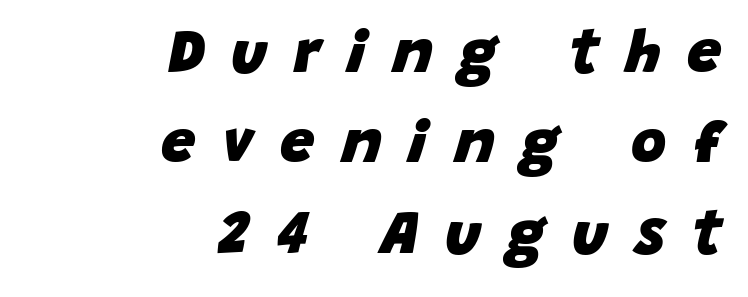
The image shows 61 px heavy type, italic (leaning right); set right-aligned, normal line spacing (1.48x), unusually wide letter spacing (+0.44 em), not underlined; low stroke contrast and a large x-height.
